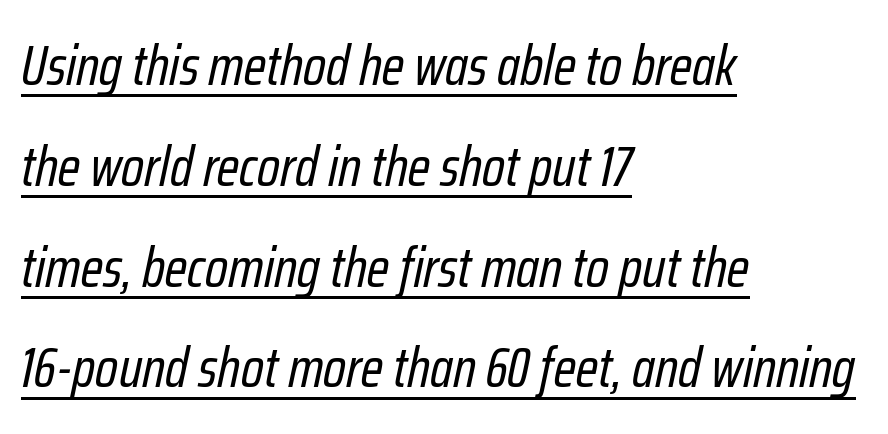
The image shows 56 px regular-weight, condensed type, italic (leaning right); set left-aligned, line spacing 1.8x, normal letter spacing, underlined; low stroke contrast and a medium x-height.
